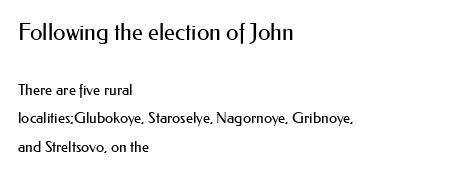
The image shows 23 px text type, upright; set left-aligned, loose line spacing (1.92x), normal letter spacing, not underlined; the first (top) block is 1.53x larger.
